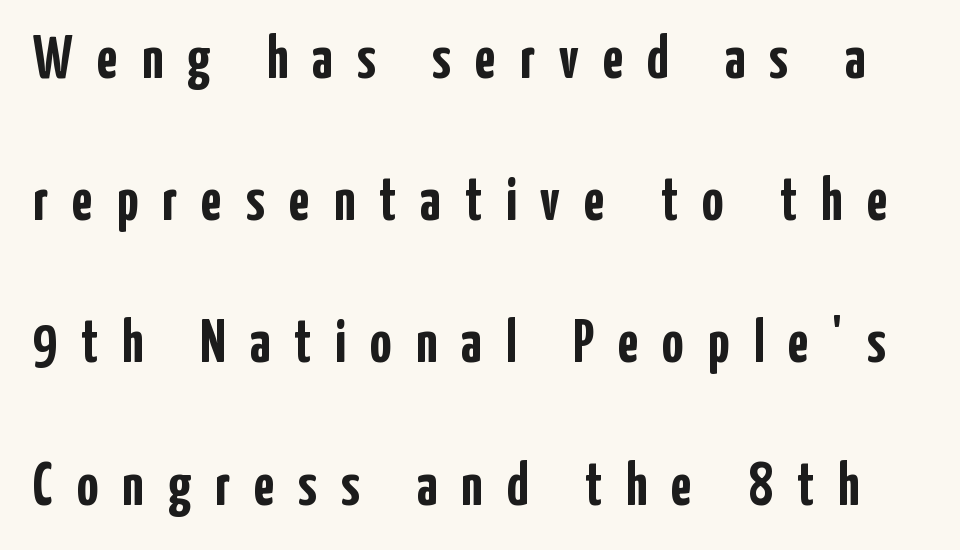
Q: Is the text bold? A: Yes.
Q: Is the text italic (slanted)? A: No, it is upright.
Q: Is the typeface a serif or a sans-serif typeface? A: Sans-serif.
Q: Is the text underlined? A: No.
Q: Is the spacing between letters normal or unusually wide? A: Unusually wide.
Q: Is the spacing between lines tight, normal or loose? A: Loose.
Q: Width (condensed, normal, or wide)? A: Condensed.
Q: Stroke contrast? A: Low.
Q: x-height? A: Medium.
Q: Monospaced? A: No.
